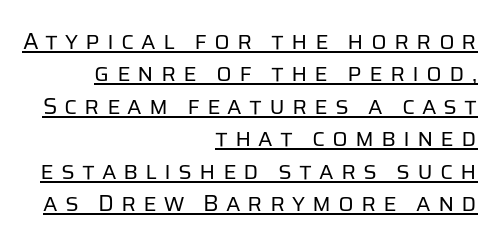
Q: Is the text bold? A: No.
Q: Is the text italic (slanted)? A: No, it is upright.
Q: Is the text underlined? A: Yes.
Q: How is the paragraph aligned? A: Right-aligned.
Q: Is the spacing between letters normal or unusually wide? A: Unusually wide.
Q: Is the spacing between lines tight, normal or loose? A: Normal.
